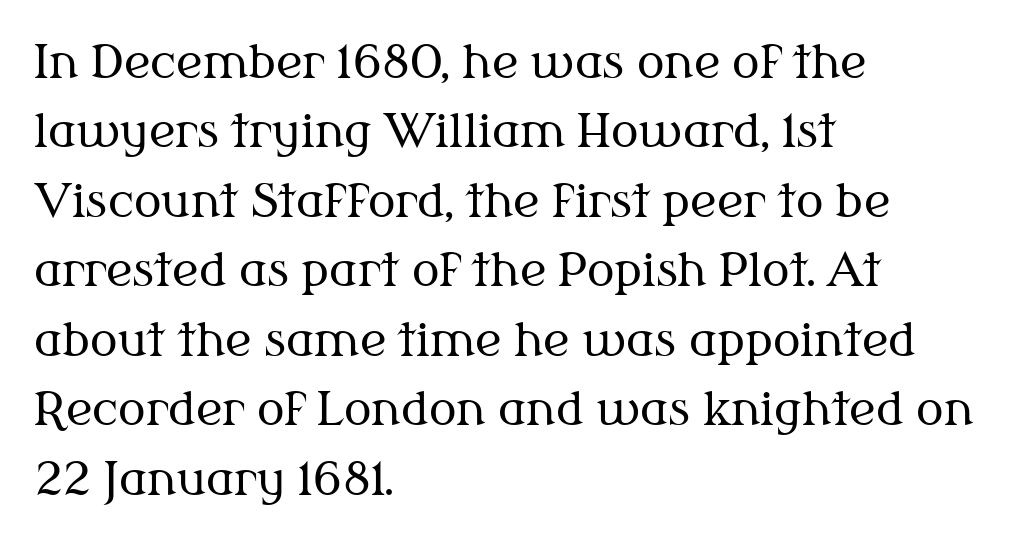
The leading is moderate, giving the passage an even texture. Does the copy run flush right? No — it runs flush left. This sample has the flowing, uneven cadence of proportional lettering. The area under the type is left untouched.
